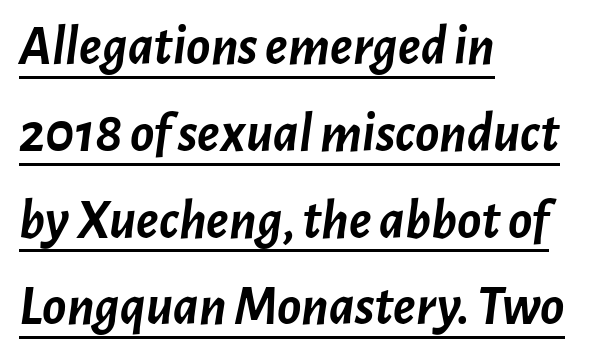
The image shows 56 px semibold type, italic (leaning right); set left-aligned, normal line spacing (1.55x), normal letter spacing, underlined; low stroke contrast and a medium x-height.
